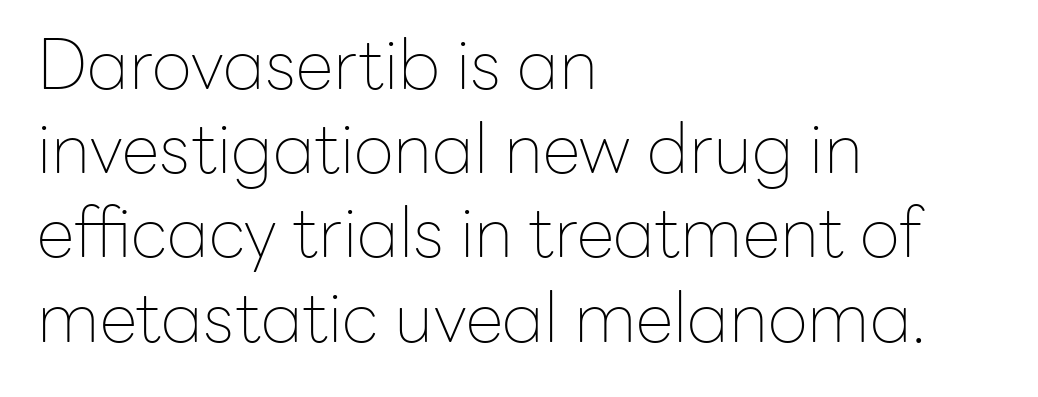
Each letter keeps its own natural width here, so spacing adapts to shape. Short and long lines alike share a common starting point at left. Nothing heavy about these letters — not bold at all. Glance below the letters and you will spot only blank space.
